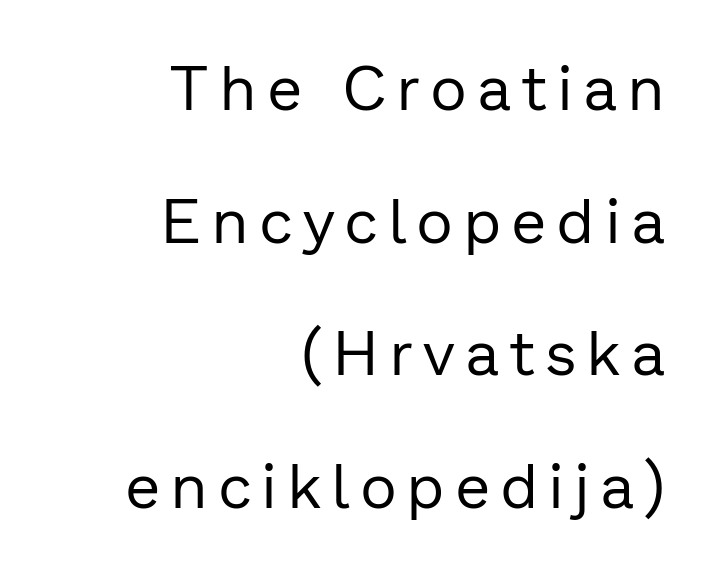
{"serif": "no", "italic": "no", "bold": "no", "weight": "regular", "width": "normal", "stroke_contrast": "low", "x_height": "medium", "monospaced": "no", "underline": "no", "align": "right", "line_spacing": "loose", "line_spacing_ratio": 2.14, "glyph_px": 62}
